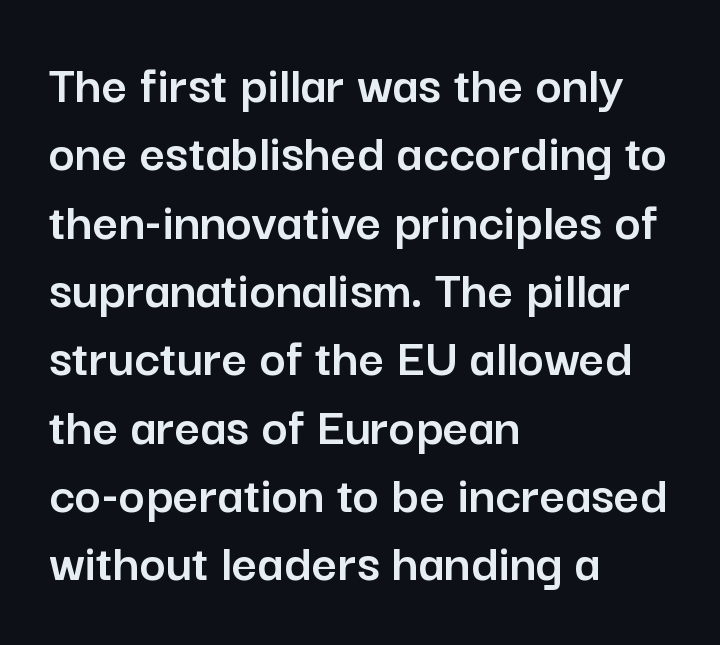
Q: Is the text italic (slanted)? A: No, it is upright.
Q: Is the typeface a serif or a sans-serif typeface? A: Sans-serif.
Q: Is the text underlined? A: No.
Q: How is the paragraph aligned? A: Left-aligned.
Q: Is the spacing between letters normal or unusually wide? A: Normal.
Q: Width (condensed, normal, or wide)? A: Normal.
Q: Stroke contrast? A: Low.
Q: x-height? A: Medium.
Q: Monospaced? A: No.
